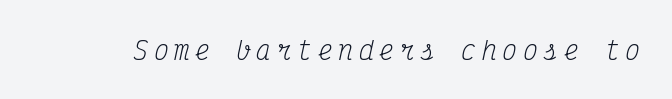
Q: Is the text bold? A: No.
Q: Is the text italic (slanted)? A: Yes, it leans right by about 12 degrees.
Q: Is the text underlined? A: No.
Q: Is the spacing between letters normal or unusually wide? A: Unusually wide.
